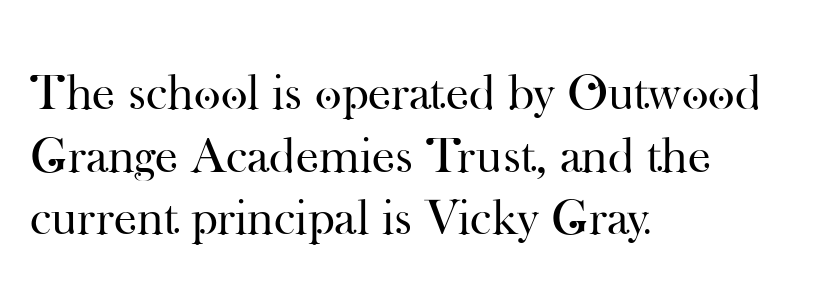
{"serif": "yes", "italic": "no", "bold": "no", "weight": "regular", "width": "normal", "stroke_contrast": "high", "x_height": "small", "monospaced": "no", "underline": "no", "align": "left", "line_spacing_ratio": 1.23, "letter_spacing": "normal", "letter_spacing_em": 0.0, "glyph_px": 51}
